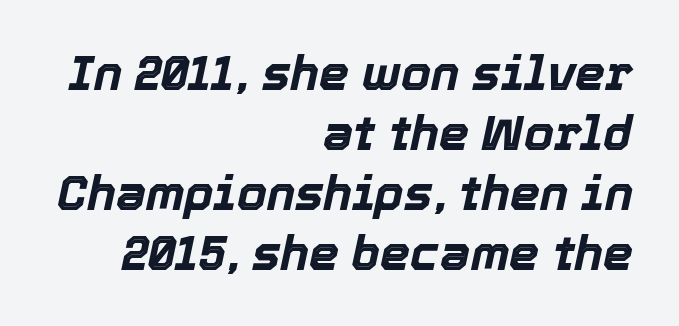
{"italic": "yes", "lean": "right", "slant_degrees": 12, "bold": "yes", "weight": "bold", "width": "normal", "x_height": "medium", "monospaced": "no", "underline": "no", "align": "right", "line_spacing": "normal", "line_spacing_ratio": 1.25, "letter_spacing": "normal", "letter_spacing_em": 0.0, "glyph_px": 48}
